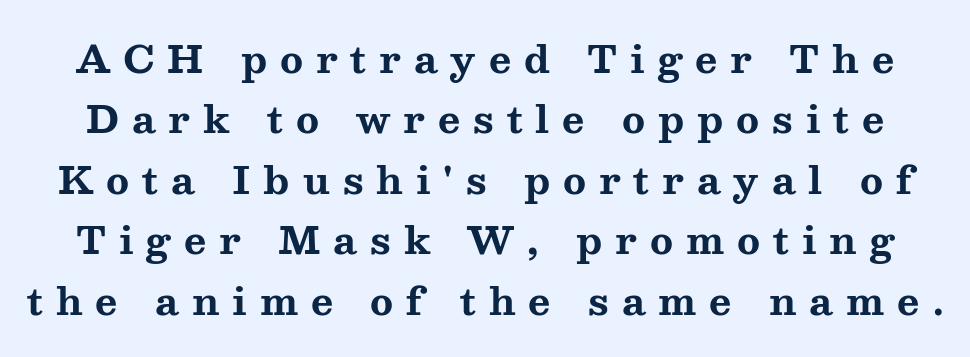
{"serif": "yes", "italic": "no", "bold": "yes", "weight": "bold", "width": "wide", "stroke_contrast": "medium", "x_height": "medium", "monospaced": "no", "underline": "no", "line_spacing": "normal", "line_spacing_ratio": 1.59, "letter_spacing": "wide", "letter_spacing_em": 0.34, "glyph_px": 38}
